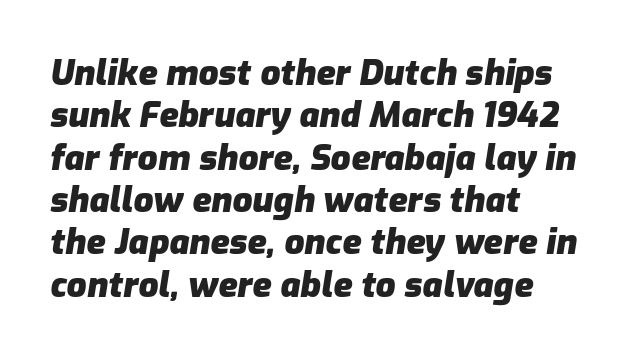
You can tell it's italic because the verticals aren't actually vertical. Does the copy run flush right? No — it runs flush left. The baseline area is clear. Heavy, bold letterforms.
